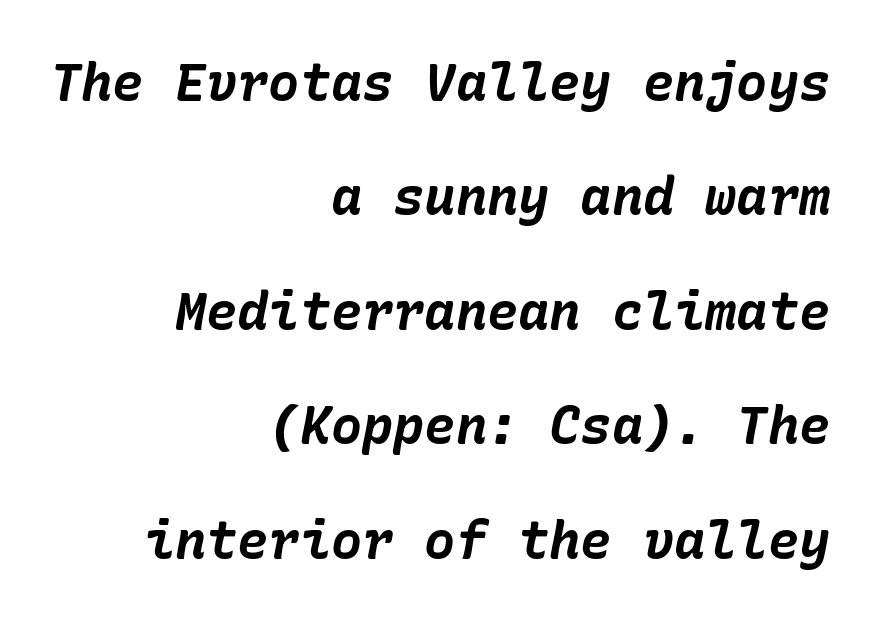
The image shows 52 px bold type, italic (leaning right); set right-aligned, loose line spacing (2.2x), normal letter spacing, not underlined; low stroke contrast and a medium x-height.
